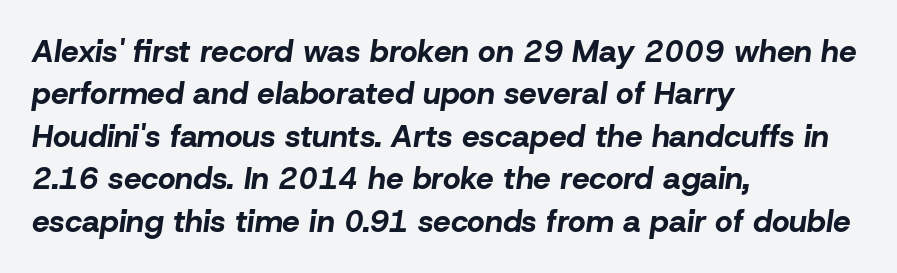
The image shows 31 px bold type, italic (leaning right); set left-aligned, normal line spacing (1.37x), normal letter spacing, not underlined; low stroke contrast and a medium x-height.
